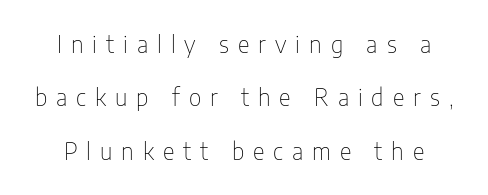
{"italic": "no", "bold": "no", "underline": "no", "line_spacing": "loose", "line_spacing_ratio": 2.32, "letter_spacing": "wide", "letter_spacing_em": 0.39, "glyph_px": 23}
